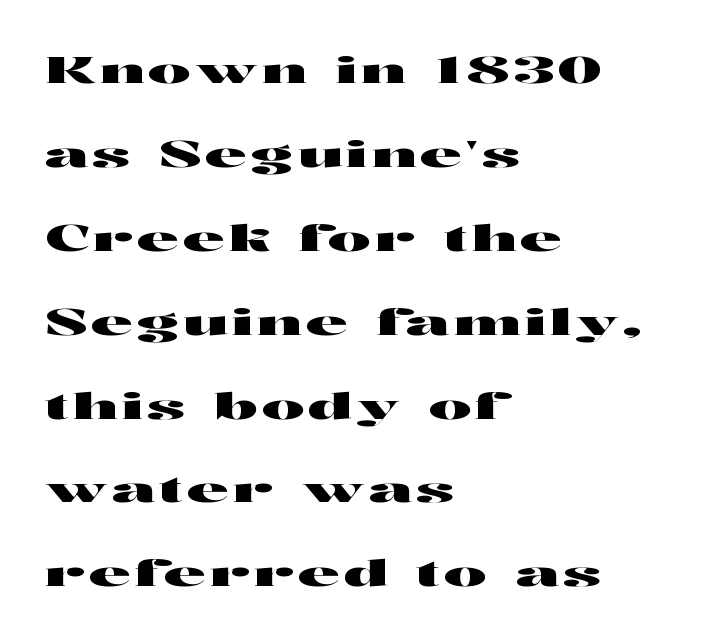
Serif or sans? Sans — the stroke terminals are bare. Compared with typical paragraphs, the rows here are farther apart. The rag falls on the right side of this text block. This rendering features lettering with no underline.
